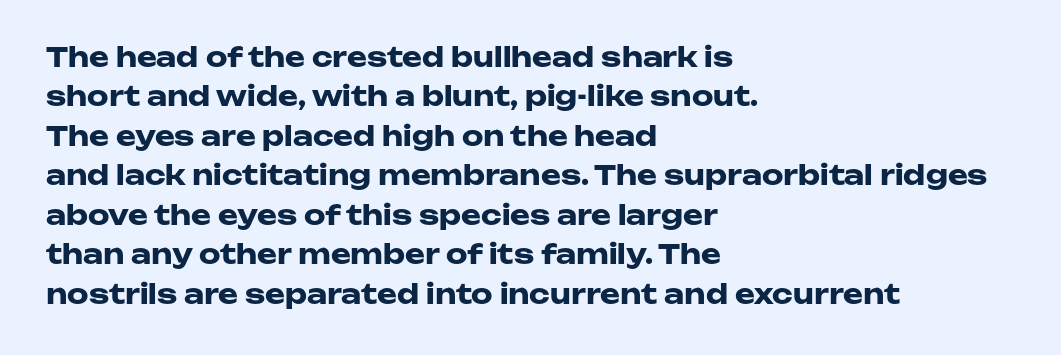
The line texture is even and compact thanks to regular tracking. Notice how the passage keeps a crisp vertical edge on the left only. Rendered with straight, roman letterforms. A bare baseline throughout the passage. One glance says typical: line gaps are just what's usual.
